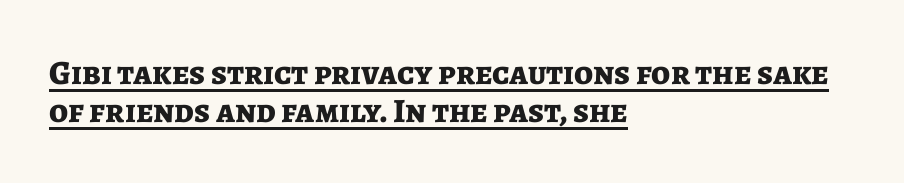
{"serif": "no", "italic": "no", "bold": "yes", "weight": "bold", "width": "normal", "stroke_contrast": "low", "x_height": "medium", "monospaced": "no", "underline": "yes", "align": "left", "line_spacing": "tight", "line_spacing_ratio": 1.11, "letter_spacing": "normal", "letter_spacing_em": 0.0, "glyph_px": 34}
